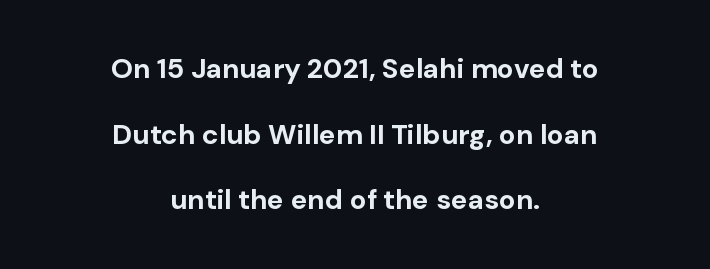
Every row of glyphs is offset so its center matches the block's center. Chunky letters — that's bold for sure. Descenders hang freely into open space. Interline gaps are noticeably wide in this sample. The letters carry no serifs — their stems end cleanly without finishing strokes.
